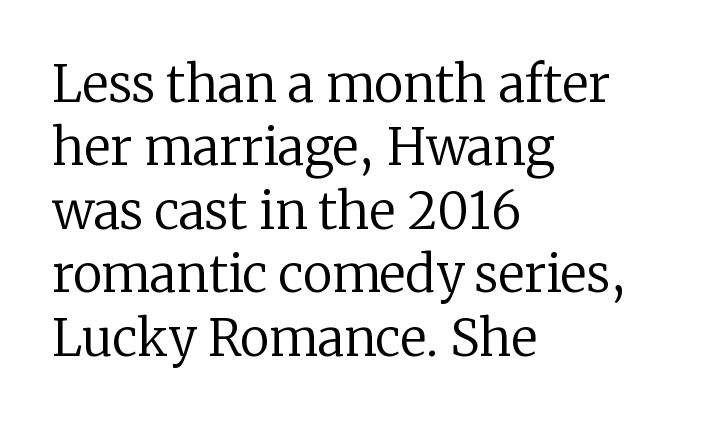
The image shows 50 px regular-weight serif type, upright; set left-aligned, normal line spacing (1.27x), normal letter spacing, not underlined; low stroke contrast and a medium x-height.
